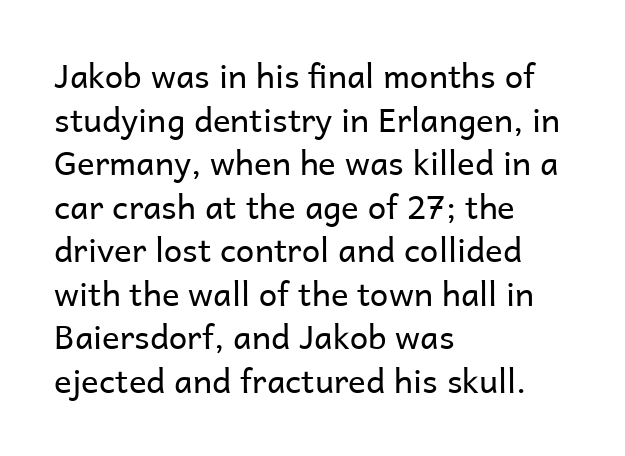
{"serif": "no", "italic": "no", "bold": "no", "weight": "regular", "width": "normal", "stroke_contrast": "low", "x_height": "medium", "monospaced": "no", "underline": "no", "align": "left", "line_spacing": "normal", "line_spacing_ratio": 1.32, "letter_spacing": "normal", "letter_spacing_em": 0.0, "glyph_px": 33}
